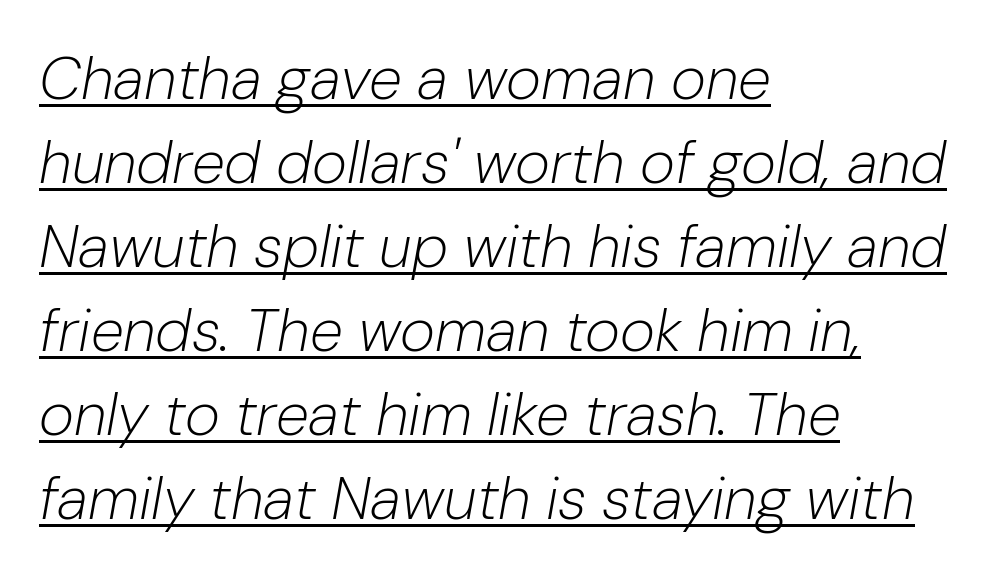
The image shows 60 px light type, italic (leaning right); set left-aligned, normal line spacing (1.4x), normal letter spacing, underlined; low stroke contrast and a medium x-height.
